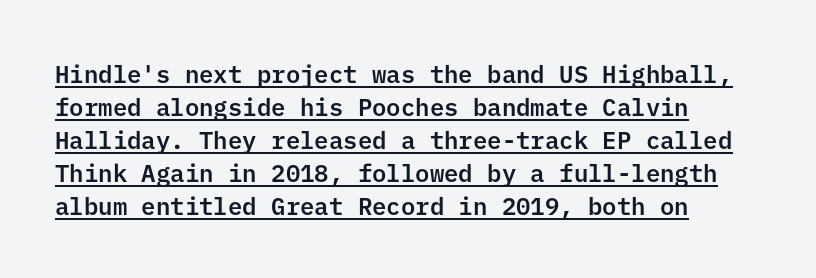
{"italic": "no", "underline": "yes", "align": "left", "line_spacing": "normal", "line_spacing_ratio": 1.37, "letter_spacing": "normal", "letter_spacing_em": 0.0, "glyph_px": 24}
